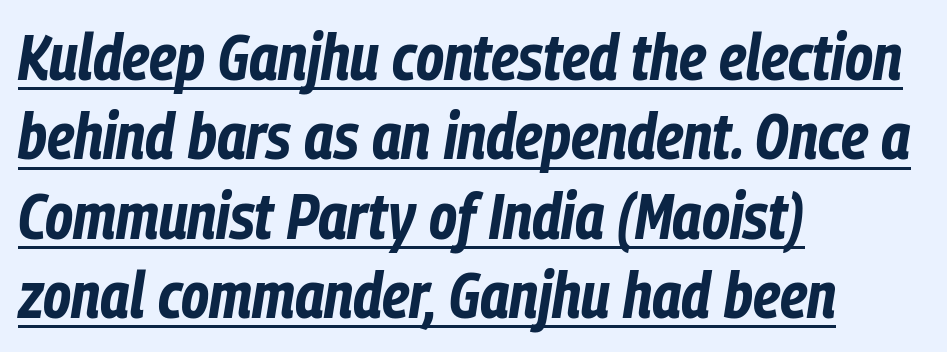
Character widths vary here, with narrow letters taking less room than wide ones. The sample's only ornament is a line tracing under the words. Designer's note — italics engaged. Standard letterfit; no display-style spreading of the glyphs.
